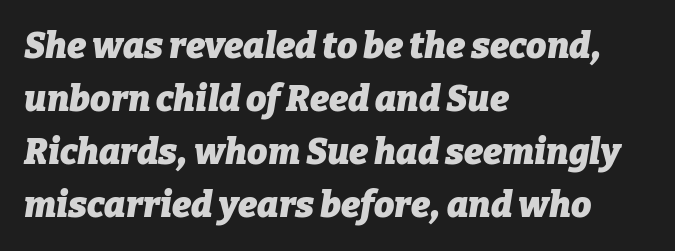
The image shows 36 px heavy type, italic (leaning right); set left-aligned, normal line spacing (1.47x), normal letter spacing, not underlined; low stroke contrast and a medium x-height.
